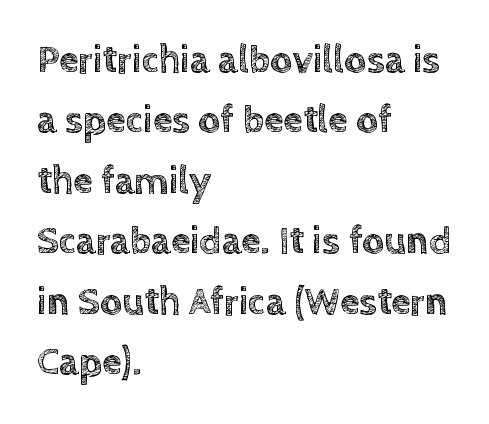
The image shows 39 px text type, upright; set left-aligned, normal line spacing (1.55x), normal letter spacing, not underlined; a large x-height.
